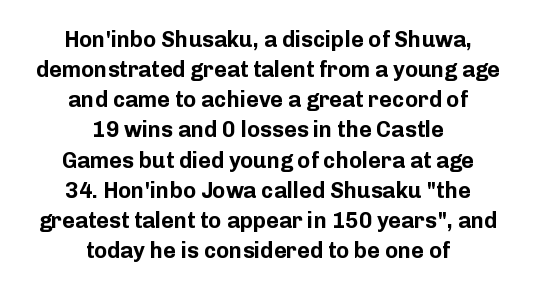
The image shows 22 px bold type, upright; set centered, normal line spacing (1.37x), normal letter spacing, not underlined.
